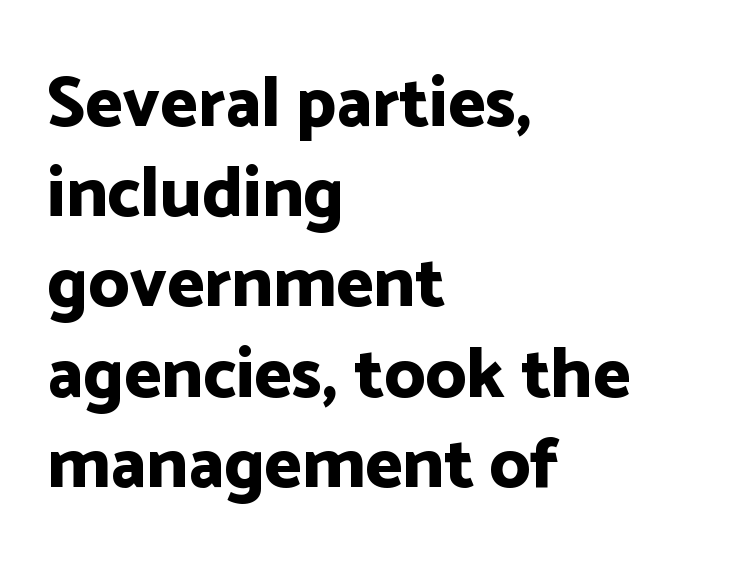
Q: Is the text bold? A: Yes.
Q: Is the text italic (slanted)? A: No, it is upright.
Q: Is the typeface a serif or a sans-serif typeface? A: Sans-serif.
Q: Is the text underlined? A: No.
Q: How is the paragraph aligned? A: Left-aligned.
Q: Is the spacing between letters normal or unusually wide? A: Normal.
Q: Is the spacing between lines tight, normal or loose? A: Normal.
Q: Width (condensed, normal, or wide)? A: Normal.
Q: Stroke contrast? A: Low.
Q: x-height? A: Medium.
Q: Monospaced? A: No.
